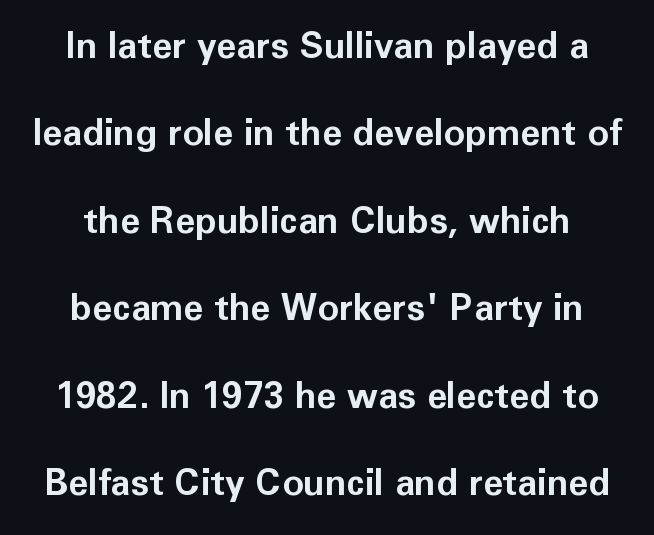
The image shows 36 px bold sans-serif type, upright; set loose line spacing (2.43x), normal letter spacing, not underlined; low stroke contrast and a medium x-height.
